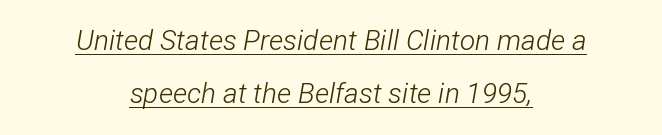
Q: Is the text bold? A: No.
Q: Is the text italic (slanted)? A: Yes, it leans right by about 12 degrees.
Q: Is the text underlined? A: Yes.
Q: How is the paragraph aligned? A: Centered.
Q: Is the spacing between letters normal or unusually wide? A: Normal.
Q: Is the spacing between lines tight, normal or loose? A: Loose.
Q: Width (condensed, normal, or wide)? A: Condensed.
Q: Stroke contrast? A: Low.
Q: x-height? A: Medium.
Q: Monospaced? A: No.
